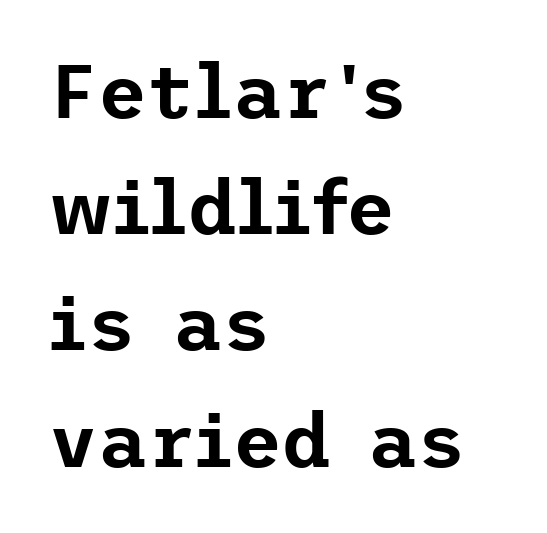
Q: Is the text italic (slanted)? A: No, it is upright.
Q: Is the typeface a serif or a sans-serif typeface? A: Sans-serif.
Q: Is the text underlined? A: No.
Q: How is the paragraph aligned? A: Left-aligned.
Q: Is the spacing between letters normal or unusually wide? A: Normal.
Q: Is the spacing between lines tight, normal or loose? A: Normal.
Q: Width (condensed, normal, or wide)? A: Normal.
Q: Stroke contrast? A: Low.
Q: x-height? A: Medium.
